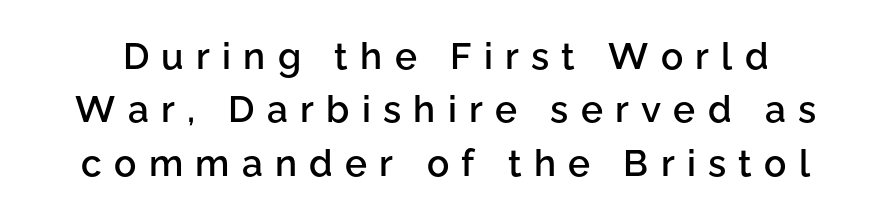
Q: Is the text bold? A: Semi-bold.
Q: Is the text italic (slanted)? A: No, it is upright.
Q: Is the typeface a serif or a sans-serif typeface? A: Sans-serif.
Q: Is the text underlined? A: No.
Q: Is the spacing between letters normal or unusually wide? A: Unusually wide.
Q: Is the spacing between lines tight, normal or loose? A: Normal.
Q: Width (condensed, normal, or wide)? A: Normal.
Q: Stroke contrast? A: Low.
Q: x-height? A: Medium.
Q: Monospaced? A: No.
